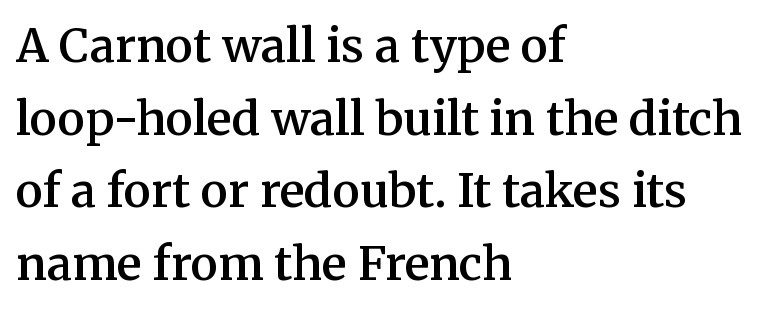
Q: Is the text bold? A: Semi-bold.
Q: Is the text italic (slanted)? A: No, it is upright.
Q: Is the typeface a serif or a sans-serif typeface? A: Serif.
Q: Is the text underlined? A: No.
Q: How is the paragraph aligned? A: Left-aligned.
Q: Is the spacing between letters normal or unusually wide? A: Normal.
Q: Is the spacing between lines tight, normal or loose? A: Normal.
Q: Width (condensed, normal, or wide)? A: Normal.
Q: Stroke contrast? A: Medium.
Q: x-height? A: Medium.
Q: Monospaced? A: No.
